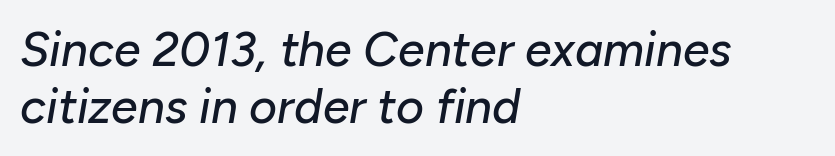
Left-aligned paragraph, ragged on the right. Yep, that's italic — everything's leaning. Looks like regular typesetting: each glyph gets only the width it needs. Decoration check: the copy has no underline. Tracking here is standard; glyphs follow each other at the usual distance.
